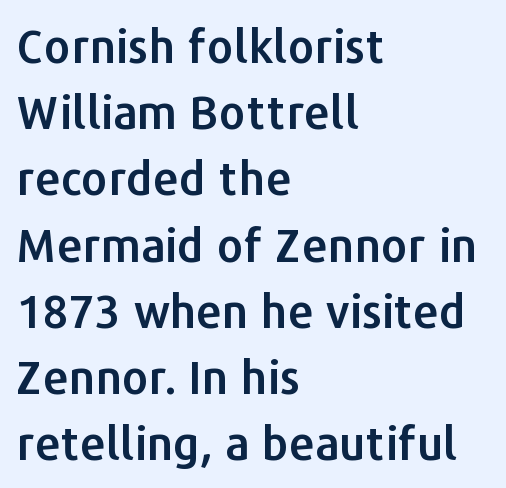
The image shows 46 px sans-serif type, upright; set left-aligned, normal line spacing (1.44x), normal letter spacing, not underlined; low stroke contrast and a medium x-height.
